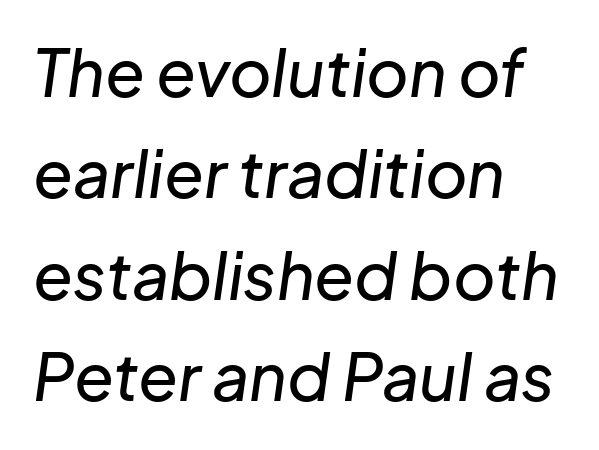
Check under the words: just untouched page. Every character sits at an angle, as italics do. Varying glyph widths throughout — classic text-font behaviour. A classic flush-left, rag-right setting is used for this passage. You could call the tracking neutral — neither tight nor loose.
